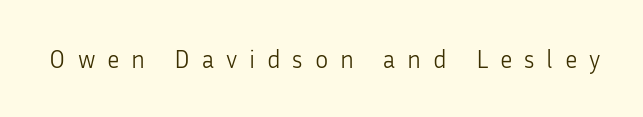
The image shows 25 px text type, upright; set unusually wide letter spacing (+0.47 em), not underlined.
